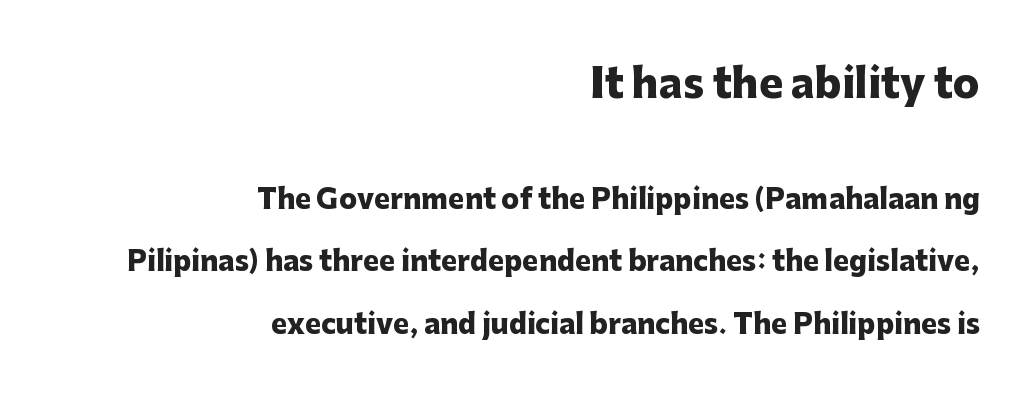
{"serif": "no", "italic": "no", "bold": "yes", "weight": "heavy", "width": "normal", "stroke_contrast": "low", "x_height": "medium", "monospaced": "no", "underline": "no", "align": "right", "line_spacing": "loose", "line_spacing_ratio": 2.32, "letter_spacing": "normal", "letter_spacing_em": 0.0, "larger_block": "first", "size_ratio": 1.48, "glyph_px": 40}
